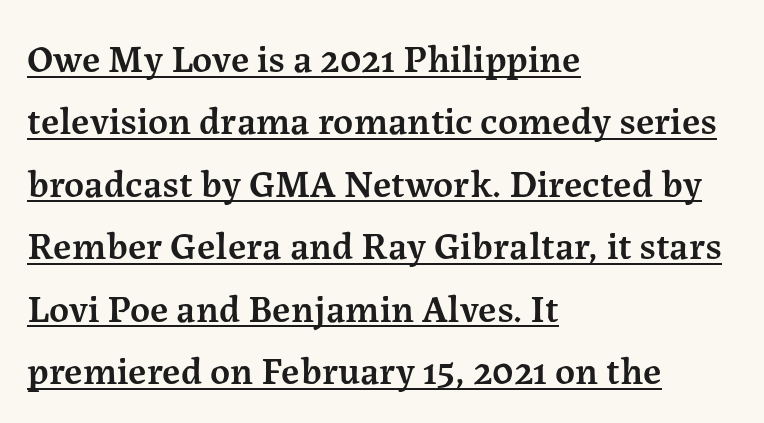
Q: Is the text bold? A: Semi-bold.
Q: Is the text italic (slanted)? A: No, it is upright.
Q: Is the typeface a serif or a sans-serif typeface? A: Serif.
Q: Is the text underlined? A: Yes.
Q: How is the paragraph aligned? A: Left-aligned.
Q: Is the spacing between letters normal or unusually wide? A: Normal.
Q: Is the spacing between lines tight, normal or loose? A: Normal.
Q: Width (condensed, normal, or wide)? A: Normal.
Q: Stroke contrast? A: Medium.
Q: x-height? A: Medium.
Q: Monospaced? A: No.
